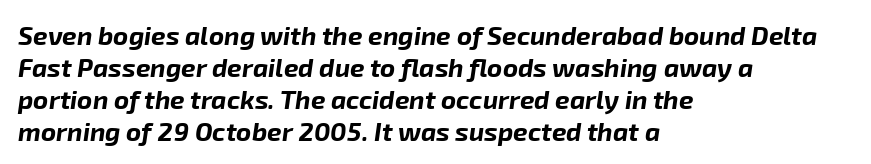
The image shows 26 px bold type, italic (leaning right); set left-aligned, line spacing 1.23x, normal letter spacing, not underlined.
